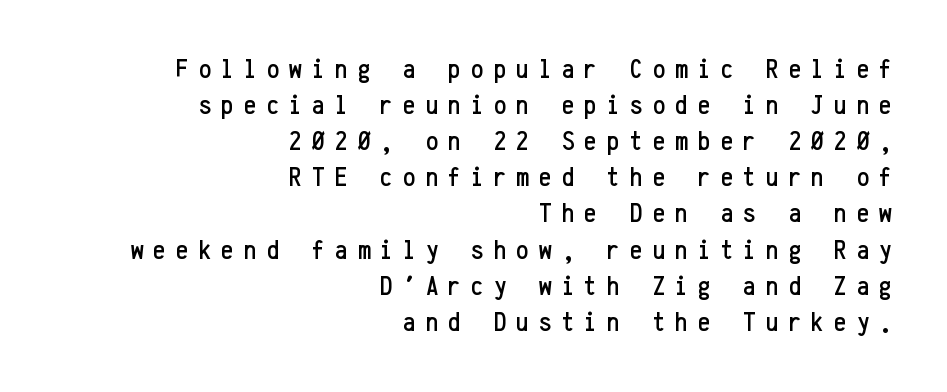
Q: Is the text italic (slanted)? A: No, it is upright.
Q: Is the typeface a serif or a sans-serif typeface? A: Sans-serif.
Q: Is the text underlined? A: No.
Q: How is the paragraph aligned? A: Right-aligned.
Q: Is the spacing between letters normal or unusually wide? A: Unusually wide.
Q: Is the spacing between lines tight, normal or loose? A: Normal.
Q: Width (condensed, normal, or wide)? A: Condensed.
Q: Stroke contrast? A: Low.
Q: x-height? A: Medium.
Q: Monospaced? A: Yes.
